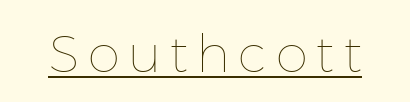
Q: Is the text bold? A: No.
Q: Is the text italic (slanted)? A: No, it is upright.
Q: Is the text underlined? A: Yes.
Q: Width (condensed, normal, or wide)? A: Normal.
Q: Stroke contrast? A: Low.
Q: x-height? A: Medium.
Q: Monospaced? A: No.
